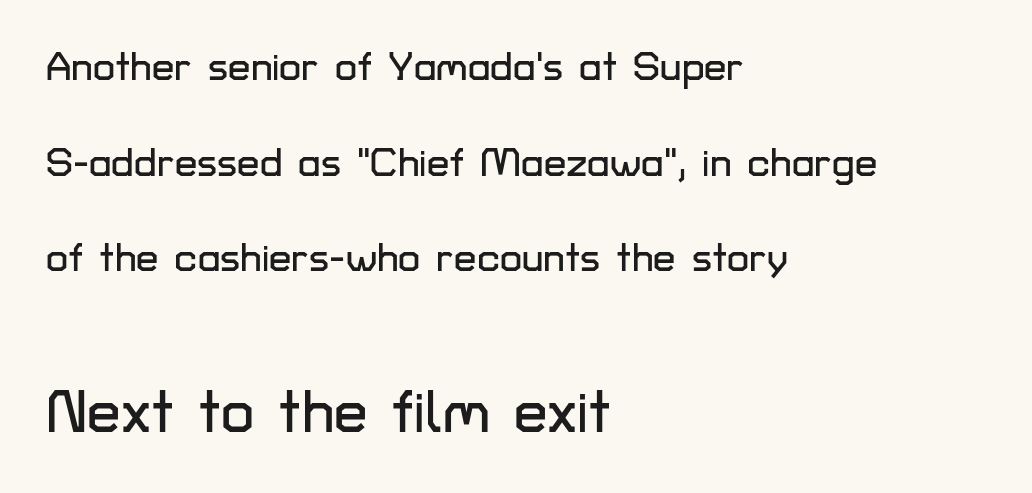
The image shows 60 px sans-serif type, upright; set left-aligned, loose line spacing (2.39x), normal letter spacing, not underlined; the second (bottom) block is 1.5x larger; low stroke contrast and a medium x-height.
